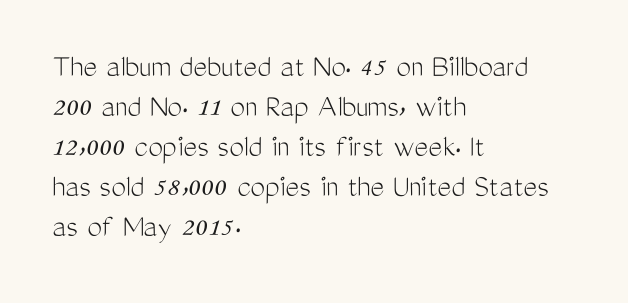
The zone under the glyphs is completely vacant. Proportional: the letters do not fall into vertical columns. Compared with typical body copy, the letter spacing here is the same. You can tell from the bare stems that sans-serif type was used. Do the letters lean? They stand straight.
